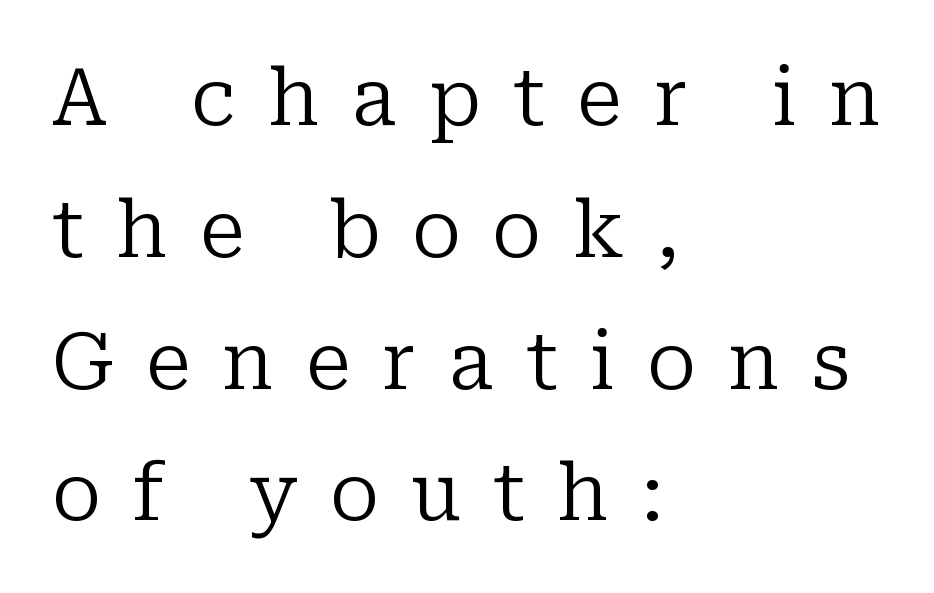
The axis of the letterforms is exactly vertical. Weight: in the light-to-regular range. Yep, those are serifs on the letters. Unmarked baselines from the first word to the last. Horizontal alignment here is leftward, the default for most running prose. Compared with typical paragraphs, the rows here are spaced about the same.
